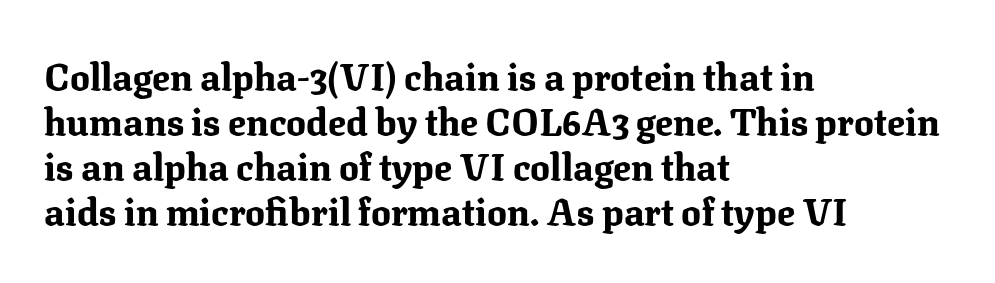
Q: Is the text bold? A: Yes.
Q: Is the text italic (slanted)? A: No, it is upright.
Q: Is the typeface a serif or a sans-serif typeface? A: Serif.
Q: Is the text underlined? A: No.
Q: How is the paragraph aligned? A: Left-aligned.
Q: Is the spacing between letters normal or unusually wide? A: Normal.
Q: Width (condensed, normal, or wide)? A: Normal.
Q: Stroke contrast? A: Medium.
Q: x-height? A: Medium.
Q: Monospaced? A: No.
